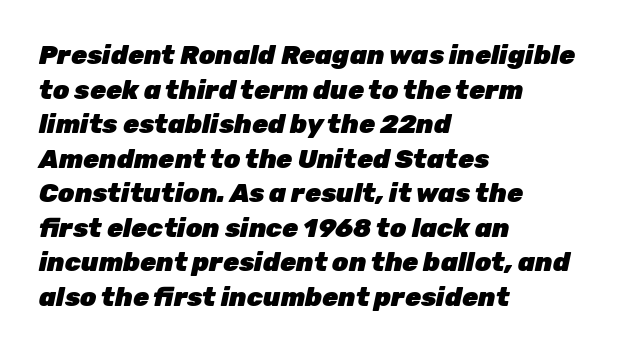
Q: Is the text bold? A: Yes.
Q: Is the text italic (slanted)? A: Yes, it leans right by about 12 degrees.
Q: Is the text underlined? A: No.
Q: How is the paragraph aligned? A: Left-aligned.
Q: Is the spacing between letters normal or unusually wide? A: Normal.
Q: Is the spacing between lines tight, normal or loose? A: Normal.
